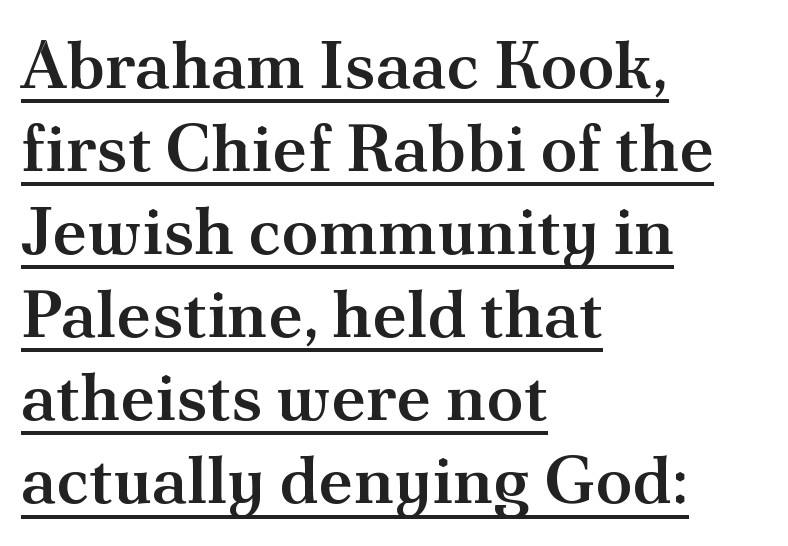
The image shows 67 px semibold serif type, upright; set left-aligned, line spacing 1.24x, normal letter spacing, underlined; medium stroke contrast and a small x-height.
